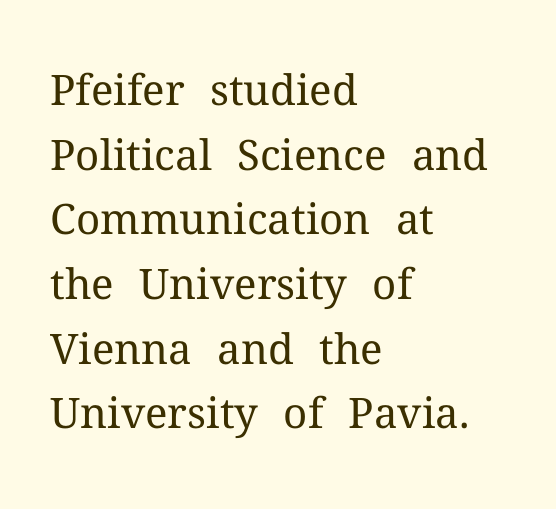
{"serif": "yes", "italic": "no", "bold": "no", "weight": "regular", "width": "normal", "stroke_contrast": "medium", "x_height": "medium", "monospaced": "no", "underline": "no", "align": "left", "line_spacing": "normal", "line_spacing_ratio": 1.54, "letter_spacing": "normal", "letter_spacing_em": 0.0, "glyph_px": 42}
